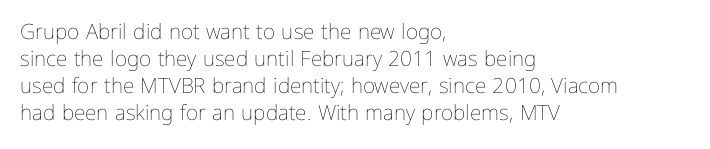
The image shows 21 px text type, upright; set left-aligned, normal line spacing (1.28x), normal letter spacing, not underlined.
